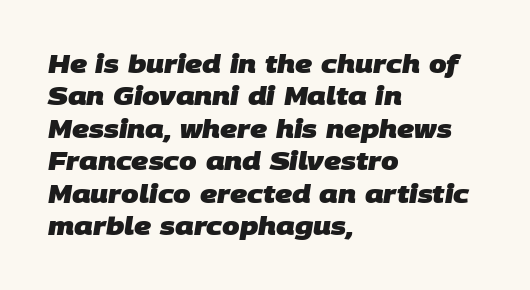
Q: Is the text bold? A: Yes.
Q: Is the text underlined? A: No.
Q: How is the paragraph aligned? A: Left-aligned.
Q: Is the spacing between letters normal or unusually wide? A: Normal.
Q: Is the spacing between lines tight, normal or loose? A: Normal.
